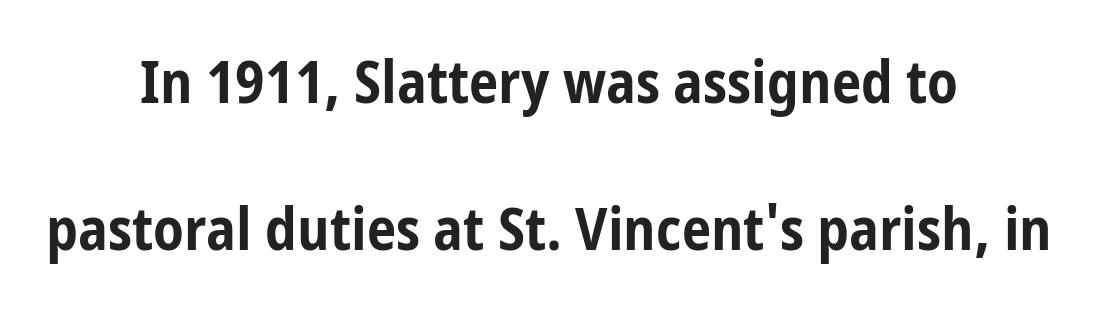
The image shows 59 px bold, condensed sans-serif type, upright; set centered, loose line spacing (2.5x), normal letter spacing, not underlined; low stroke contrast and a medium x-height.
